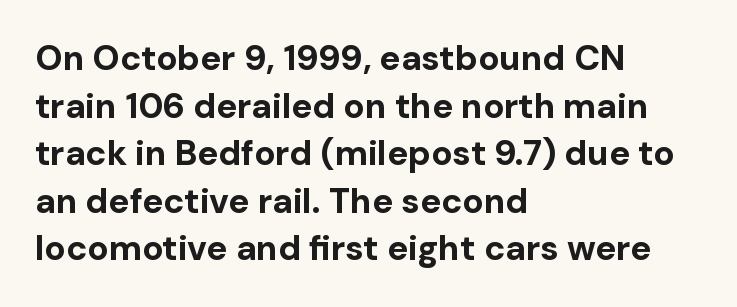
{"serif": "no", "italic": "no", "bold": "yes", "weight": "bold", "width": "normal", "stroke_contrast": "low", "x_height": "medium", "monospaced": "no", "underline": "no", "align": "left", "line_spacing": "normal", "line_spacing_ratio": 1.36, "letter_spacing": "normal", "letter_spacing_em": 0.0, "glyph_px": 35}
